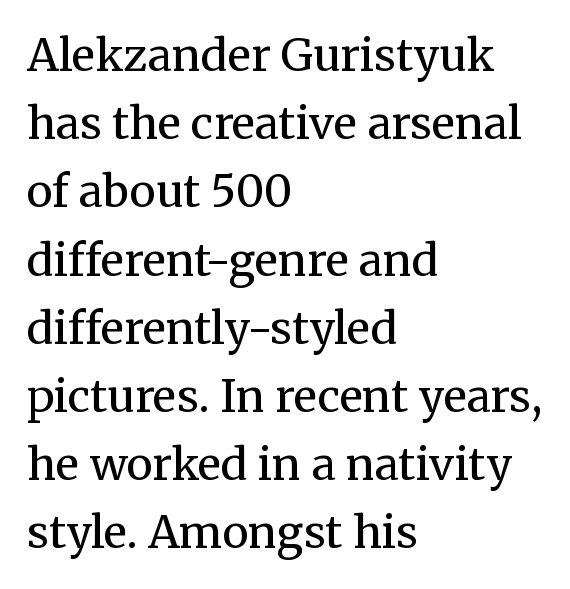
Q: Is the text bold? A: No.
Q: Is the text italic (slanted)? A: No, it is upright.
Q: Is the typeface a serif or a sans-serif typeface? A: Serif.
Q: Is the text underlined? A: No.
Q: How is the paragraph aligned? A: Left-aligned.
Q: Is the spacing between letters normal or unusually wide? A: Normal.
Q: Is the spacing between lines tight, normal or loose? A: Normal.
Q: Width (condensed, normal, or wide)? A: Normal.
Q: Stroke contrast? A: Medium.
Q: x-height? A: Medium.
Q: Monospaced? A: No.
